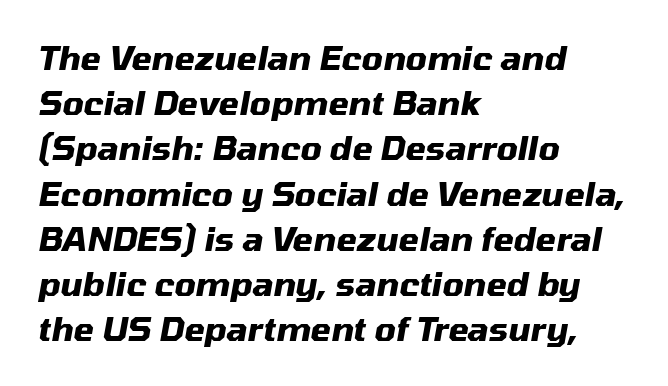
Q: Is the text bold? A: Yes.
Q: Is the text italic (slanted)? A: Yes, it leans right by about 10 degrees.
Q: Is the text underlined? A: No.
Q: How is the paragraph aligned? A: Left-aligned.
Q: Is the spacing between letters normal or unusually wide? A: Normal.
Q: Is the spacing between lines tight, normal or loose? A: Normal.
Q: Width (condensed, normal, or wide)? A: Normal.
Q: Stroke contrast? A: Medium.
Q: x-height? A: Medium.
Q: Monospaced? A: No.
